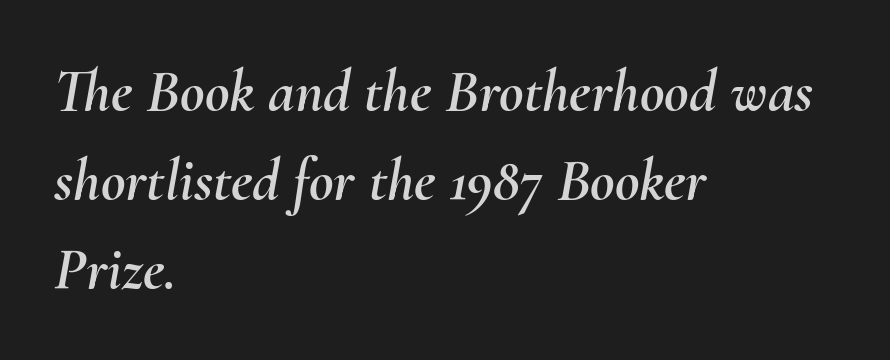
These lines are set flush left with a ragged right edge. The line-height multiplier appears to be the usual default. The space beneath each line is pristine and unruled. What stands out about the letter spacing? Nothing — it is the standard amount. Think of a printed novel: that variable character pitch is what you see here.
